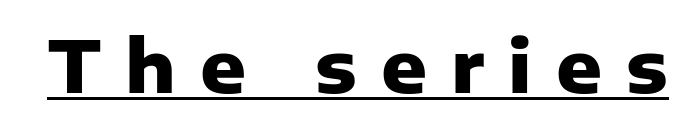
{"serif": "no", "italic": "no", "bold": "yes", "weight": "heavy", "width": "normal", "stroke_contrast": "low", "x_height": "medium", "monospaced": "no", "underline": "yes", "letter_spacing": "wide", "letter_spacing_em": 0.34, "glyph_px": 71}
